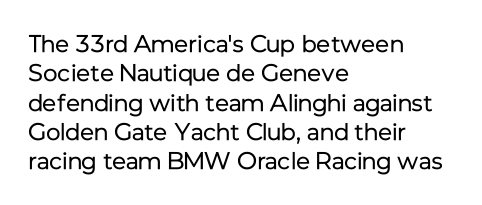
Notice how the stems are strictly vertical — no italics here. Standard letterfit; no display-style spreading of the glyphs. The space beneath each line is pristine and unruled. Counters stay open thanks to moderate or lighter strokes. A classic flush-left, rag-right setting is used for this passage.
